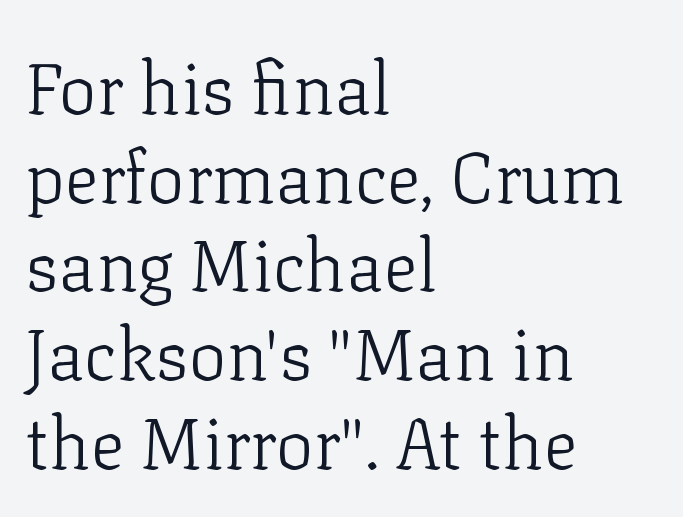
The image shows 71 px light serif type, upright; set left-aligned, normal line spacing (1.25x), normal letter spacing, not underlined; low stroke contrast and a medium x-height.
